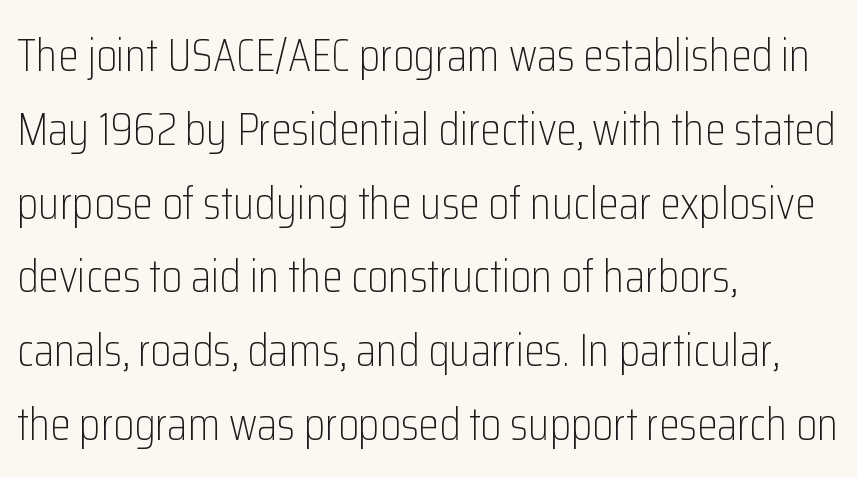
{"serif": "no", "italic": "no", "bold": "no", "weight": "light", "width": "condensed", "stroke_contrast": "low", "x_height": "medium", "monospaced": "no", "underline": "no", "align": "left", "line_spacing": "normal", "line_spacing_ratio": 1.57, "letter_spacing": "normal", "letter_spacing_em": 0.0, "glyph_px": 47}
